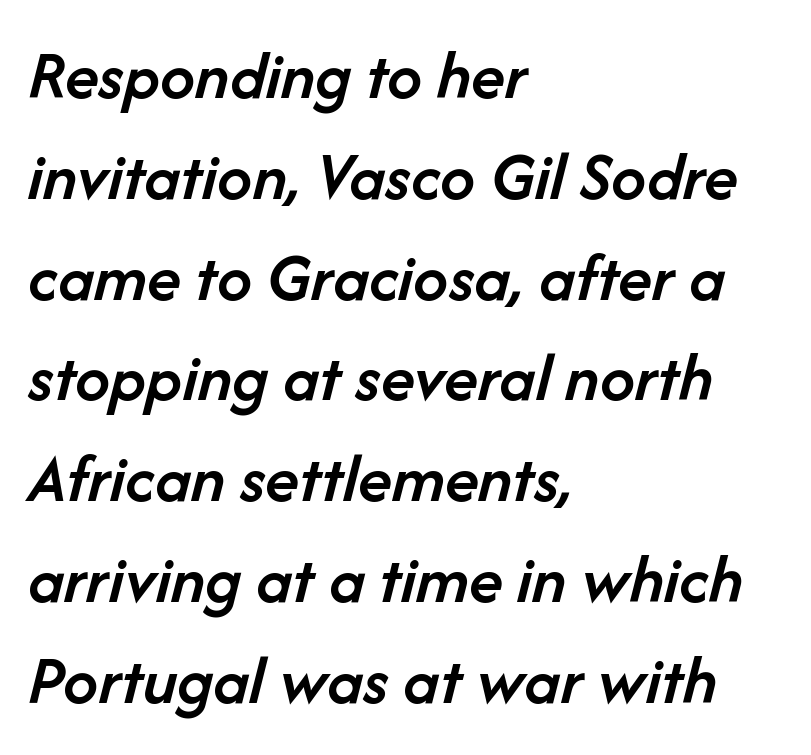
Honestly, there is no underline to notice here at all. How are the letters spaced? Ordinarily, with no added tracking. Teacher's note: observe the even left margin — that is flush-left alignment. What weight is shown? A semibold, between regular and bold. Note the varied advance widths — an 'i' is clearly narrower than an 'm'. This sample keeps an unexceptional amount of space between lines.
